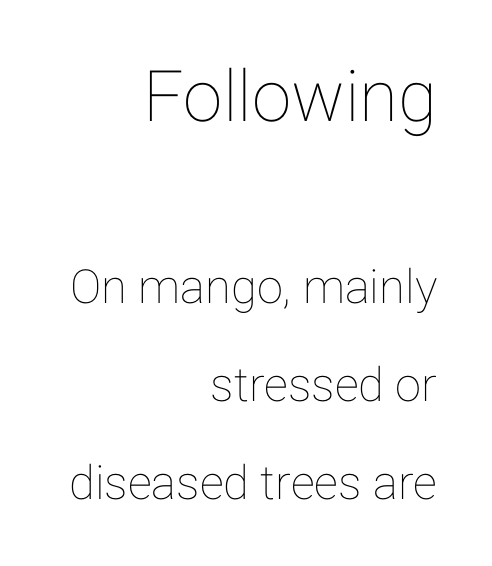
Q: Is the text italic (slanted)? A: No, it is upright.
Q: Is the text underlined? A: No.
Q: How is the paragraph aligned? A: Right-aligned.
Q: Is the spacing between letters normal or unusually wide? A: Normal.
Q: Is the spacing between lines tight, normal or loose? A: Loose.
Q: Which block of text is set in a larger size, the first (top) or the second (bottom)? A: The first (top) one.
Q: Width (condensed, normal, or wide)? A: Normal.
Q: Stroke contrast? A: Low.
Q: x-height? A: Medium.
Q: Monospaced? A: No.
